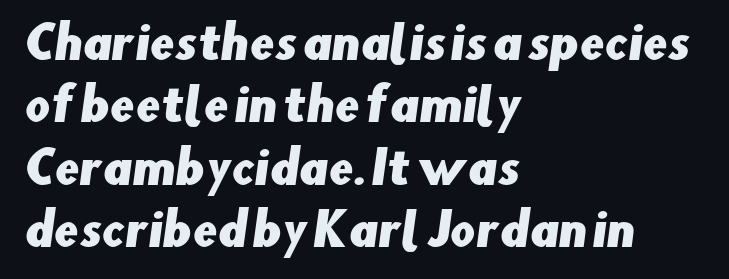
Regarding leading, the lines here are spaced in the standard way. The glyphs in this specimen are sans serif. In CSS terms this would be text-align: left. The words here are not underlined.
